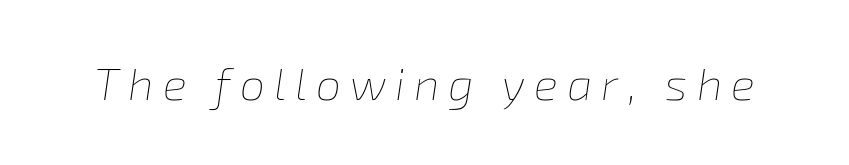
The image shows 45 px thin type, italic (leaning right); set unusually wide letter spacing (+0.2 em), not underlined; low stroke contrast and a medium x-height.
